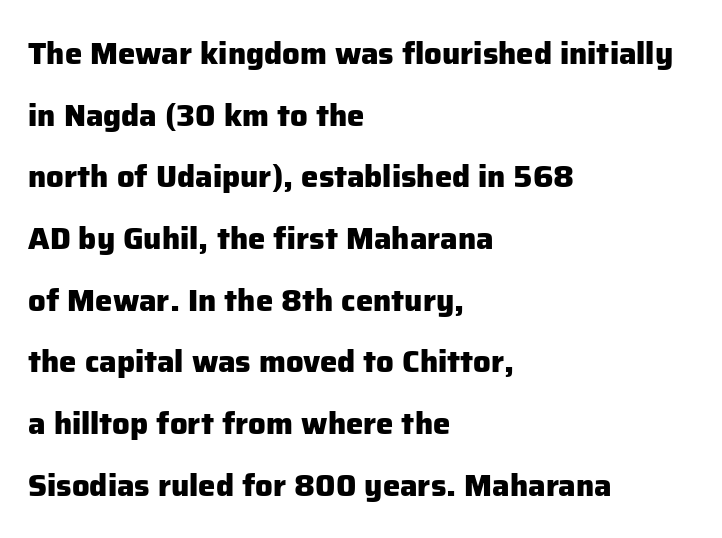
Q: Is the text bold? A: Yes.
Q: Is the text italic (slanted)? A: No, it is upright.
Q: Is the typeface a serif or a sans-serif typeface? A: Sans-serif.
Q: Is the text underlined? A: No.
Q: How is the paragraph aligned? A: Left-aligned.
Q: Is the spacing between letters normal or unusually wide? A: Normal.
Q: Is the spacing between lines tight, normal or loose? A: Loose.
Q: Width (condensed, normal, or wide)? A: Normal.
Q: Stroke contrast? A: Low.
Q: x-height? A: Medium.
Q: Monospaced? A: No.
